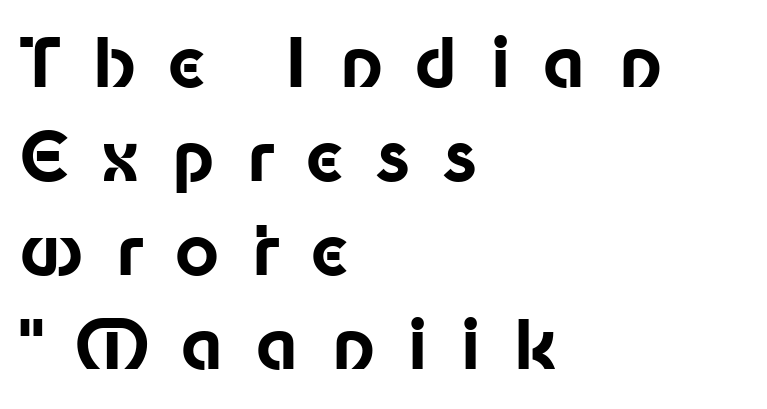
{"serif": "no", "italic": "no", "bold": "yes", "weight": "bold", "width": "normal", "stroke_contrast": "low", "x_height": "medium", "monospaced": "no", "underline": "no", "align": "left", "line_spacing": "normal", "line_spacing_ratio": 1.38, "letter_spacing": "wide", "letter_spacing_em": 0.47, "glyph_px": 68}
